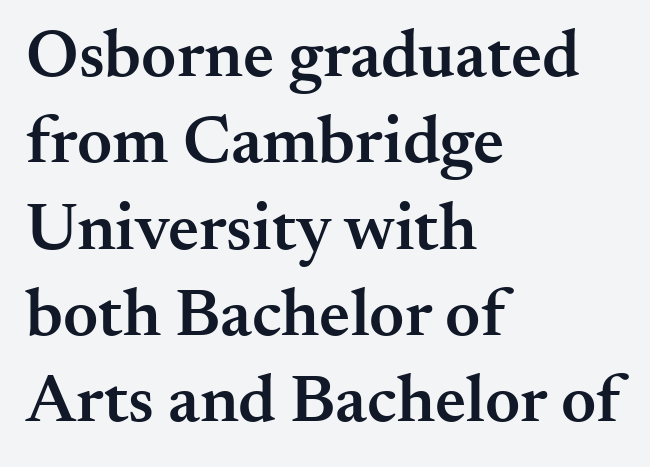
Q: Is the text bold? A: Semi-bold.
Q: Is the text italic (slanted)? A: No, it is upright.
Q: Is the typeface a serif or a sans-serif typeface? A: Serif.
Q: Is the text underlined? A: No.
Q: How is the paragraph aligned? A: Left-aligned.
Q: Is the spacing between letters normal or unusually wide? A: Normal.
Q: Is the spacing between lines tight, normal or loose? A: Normal.
Q: Width (condensed, normal, or wide)? A: Normal.
Q: Stroke contrast? A: Medium.
Q: x-height? A: Small.
Q: Monospaced? A: No.
